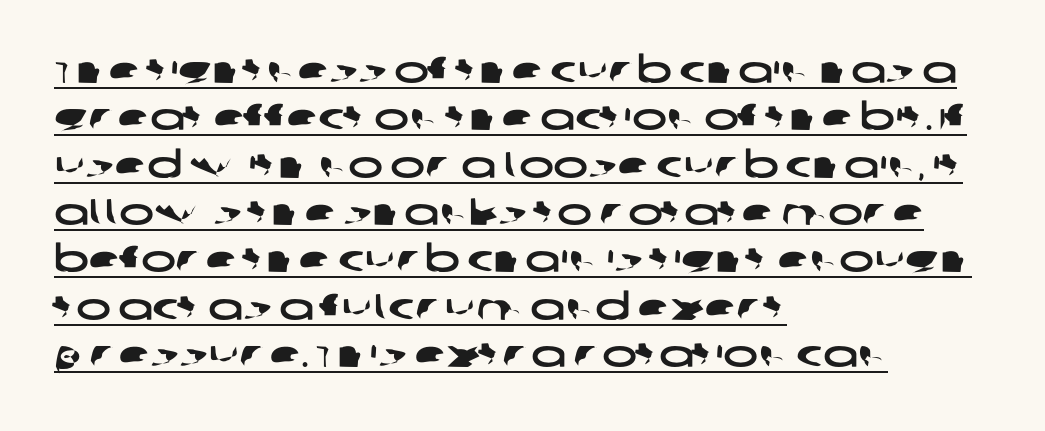
{"serif": "no", "width": "wide", "stroke_contrast": "low", "x_height": "large", "monospaced": "no", "underline": "yes", "align": "left", "line_spacing": "normal", "line_spacing_ratio": 1.28, "letter_spacing": "normal", "letter_spacing_em": 0.0, "glyph_px": 37}
